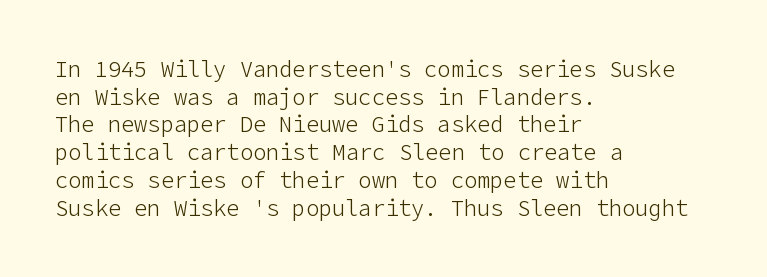
The image shows 22 px text type, upright; set left-aligned, normal line spacing (1.26x), normal letter spacing, not underlined.
